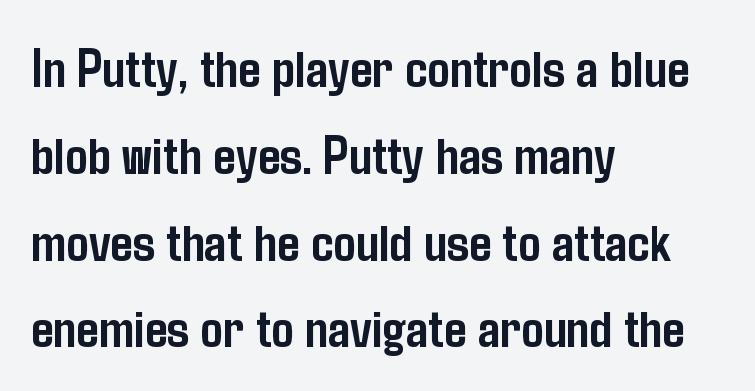
Q: Is the text bold? A: Yes.
Q: Is the text italic (slanted)? A: No, it is upright.
Q: Is the typeface a serif or a sans-serif typeface? A: Sans-serif.
Q: Is the text underlined? A: No.
Q: How is the paragraph aligned? A: Left-aligned.
Q: Is the spacing between letters normal or unusually wide? A: Normal.
Q: Is the spacing between lines tight, normal or loose? A: Normal.
Q: Width (condensed, normal, or wide)? A: Condensed.
Q: Stroke contrast? A: Low.
Q: x-height? A: Medium.
Q: Monospaced? A: No.
